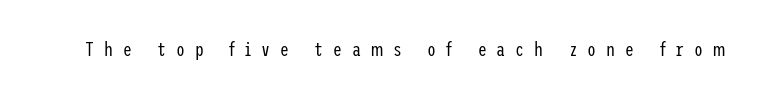
{"italic": "no", "bold": "no", "underline": "no", "letter_spacing": "wide", "letter_spacing_em": 0.49, "glyph_px": 20}
